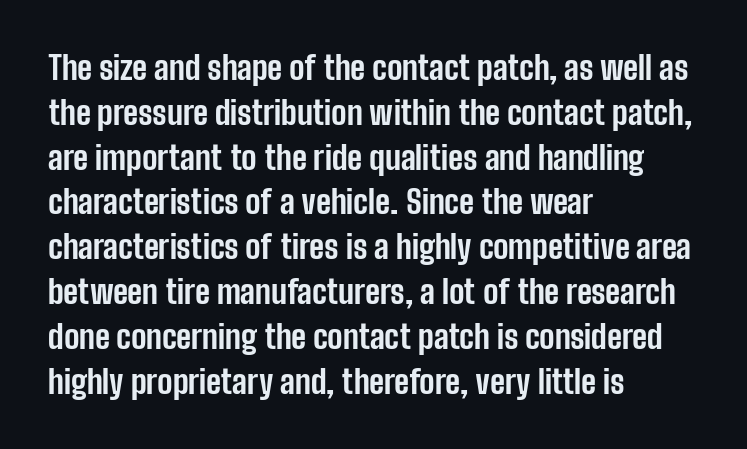
The image shows 32 px bold, condensed sans-serif type, upright; set left-aligned, normal line spacing (1.4x), normal letter spacing, not underlined; low stroke contrast and a medium x-height.
